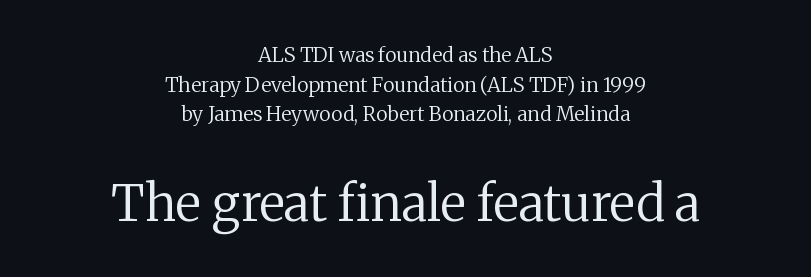
Q: Is the text bold? A: No.
Q: Is the text italic (slanted)? A: No, it is upright.
Q: Is the typeface a serif or a sans-serif typeface? A: Serif.
Q: Is the text underlined? A: No.
Q: How is the paragraph aligned? A: Centered.
Q: Is the spacing between letters normal or unusually wide? A: Normal.
Q: Is the spacing between lines tight, normal or loose? A: Normal.
Q: Which block of text is set in a larger size, the first (top) or the second (bottom)? A: The second (bottom) one.
Q: Width (condensed, normal, or wide)? A: Normal.
Q: Stroke contrast? A: Medium.
Q: x-height? A: Medium.
Q: Monospaced? A: No.
